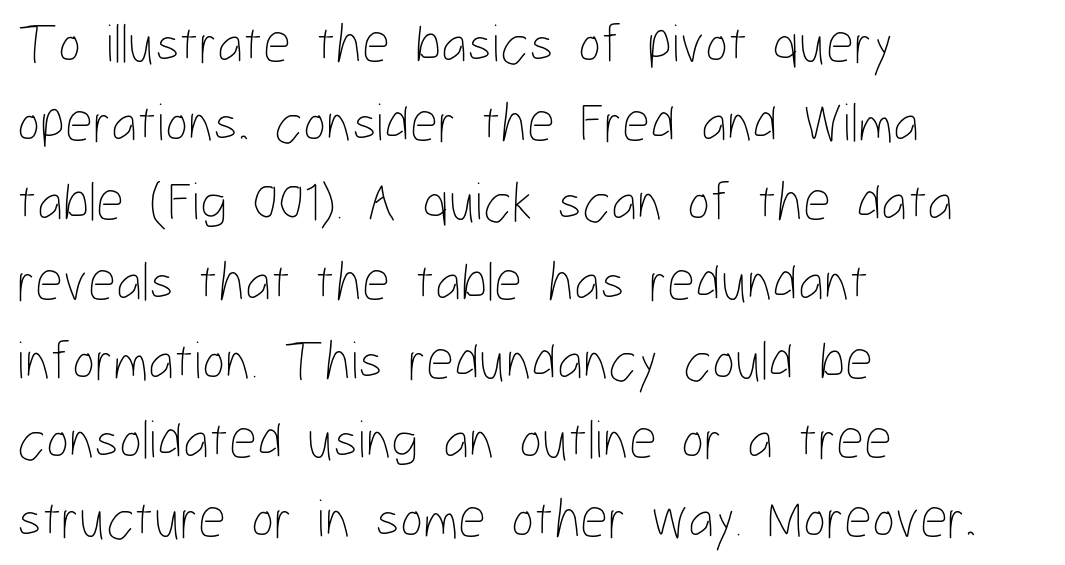
{"italic": "no", "bold": "no", "weight": "thin", "width": "condensed", "stroke_contrast": "low", "x_height": "medium", "monospaced": "no", "underline": "no", "align": "left", "line_spacing": "normal", "line_spacing_ratio": 1.44, "letter_spacing": "normal", "letter_spacing_em": 0.0, "glyph_px": 55}
